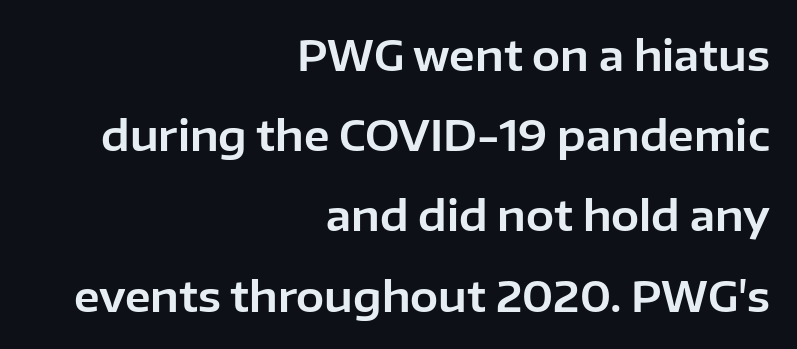
{"serif": "no", "italic": "no", "width": "normal", "stroke_contrast": "low", "x_height": "medium", "monospaced": "no", "underline": "no", "align": "right", "line_spacing": "loose", "line_spacing_ratio": 1.91, "letter_spacing": "normal", "letter_spacing_em": 0.0, "glyph_px": 42}
